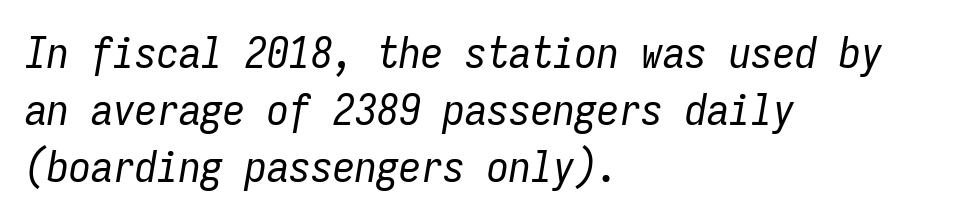
The string is rendered with underlining switched off. The passage shown leans; its letterforms are oblique. Reading down the column, the eye jumps a familiar distance to each next line. The setting favours the left margin, as ordinary paragraphs usually do. Each letter, wide or thin by design, is forced into the same width here.
